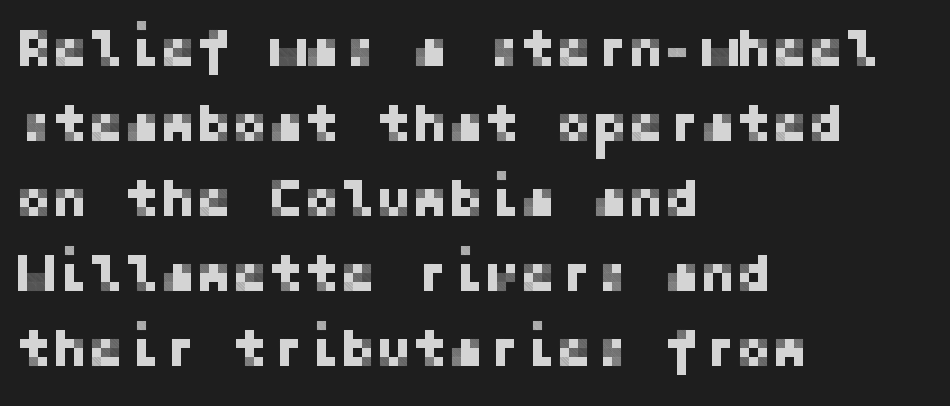
{"serif": "no", "italic": "no", "width": "normal", "stroke_contrast": "low", "x_height": "medium", "underline": "no", "align": "left", "line_spacing": "normal", "line_spacing_ratio": 1.39, "letter_spacing": "normal", "letter_spacing_em": 0.0, "glyph_px": 54}
